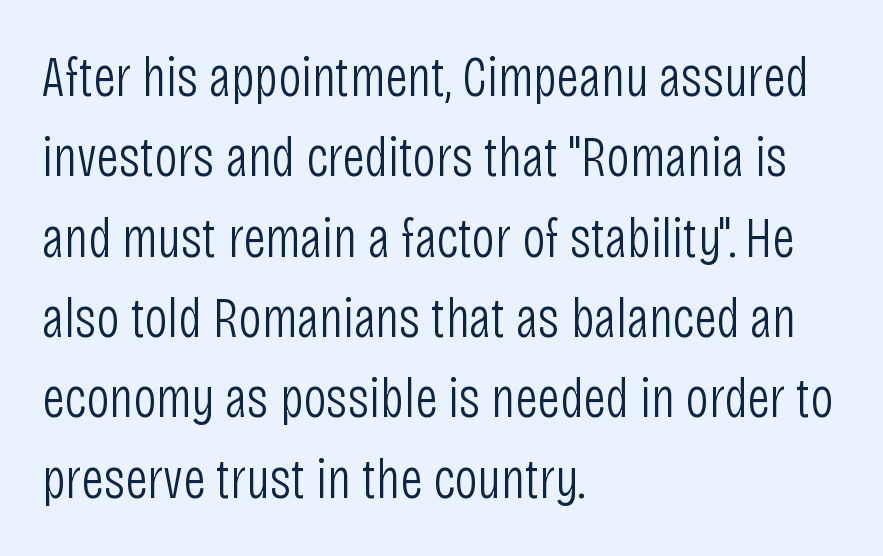
You could not count columns in this text — the font is proportionally spaced. Typeset ragged right — the left edge is the straight one. No heavy texture on the line: the type isn't bold. Nothing unusual about the tracking: characters are spaced as the font intends.
